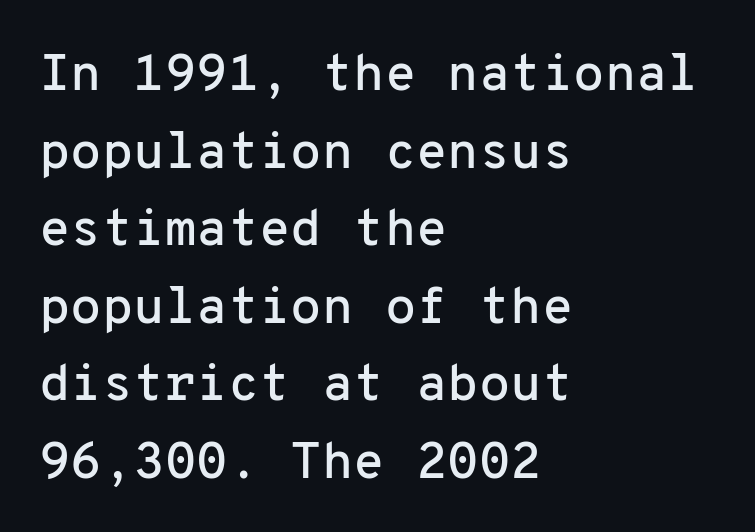
The image shows 51 px sans-serif type, upright, monospaced; set left-aligned, normal line spacing (1.52x), normal letter spacing, not underlined; low stroke contrast and a medium x-height.
